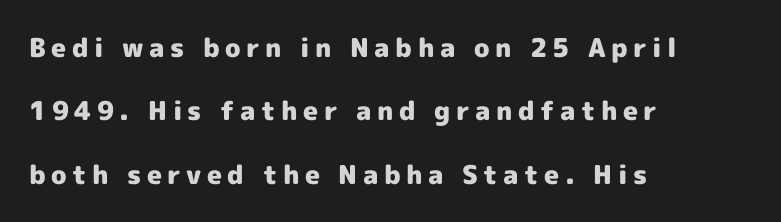
{"italic": "no", "bold": "yes", "underline": "no", "align": "left", "line_spacing": "loose", "line_spacing_ratio": 2.44, "letter_spacing": "wide", "letter_spacing_em": 0.21, "glyph_px": 26}
